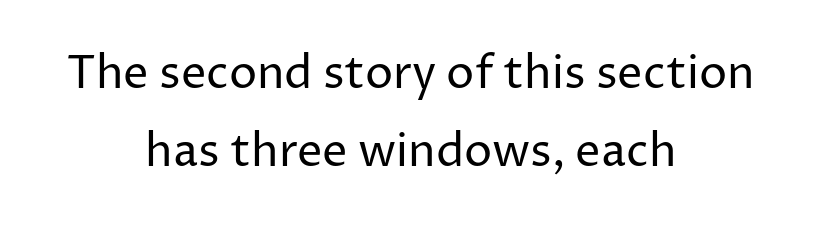
No extra ink here — the face is not bold. Default kerning and tracking; the words read as compact shapes. Anything drawn beneath the words? Only blank space. Here the designer chose a conventional face with non-uniform glyph widths. Both edges are ragged and mirror each other, which tells us the setting is centered. The face used here is a sans, in the tradition of grotesques and geometrics.
